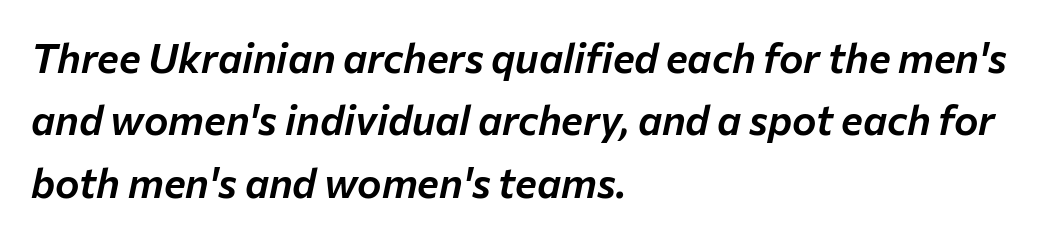
Vertically, the passage feels balanced, rows spaced as you'd expect. What stands out about the letter spacing? Nothing — it is the standard amount. Compared with a centered layout, this one pins lines to the left instead. The letters advance in unequal steps, a hallmark of proportional type. Quick note: italic.
